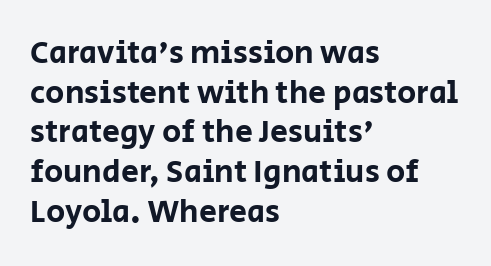
Which margin do the lines hug? The left one — the right edge is uneven. Character widths vary here, with narrow letters taking less room than wide ones. Descenders hang freely into open space. The face used here is rendered with its standard letterfit.
